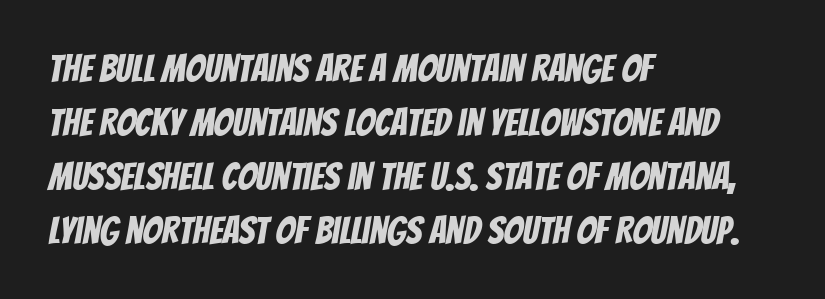
Short and long lines alike share a common starting point at left. The tracking reads as untouched default to a designer's eye. The rows are spaced the way most documents space them. Note: no serifs on the glyphs. These lines are rendered in a variable-pitch font.
